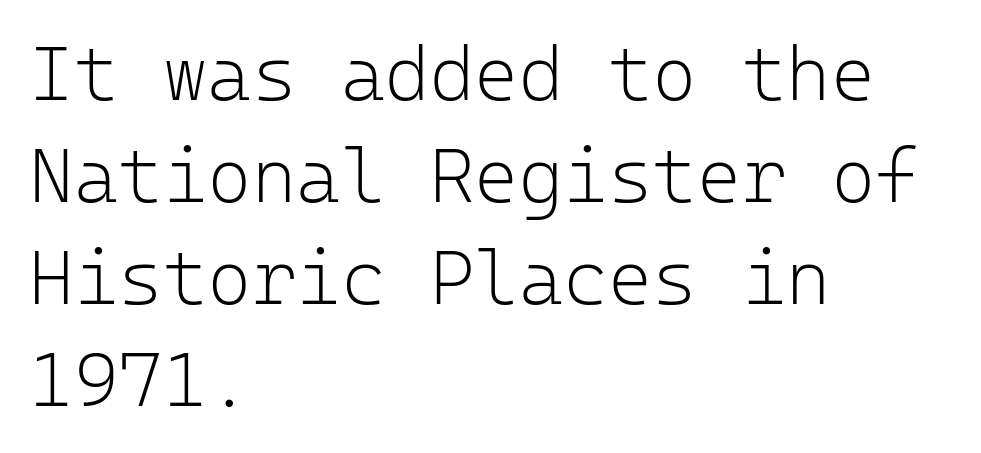
The image shows 76 px light sans-serif type, upright, monospaced; set left-aligned, normal line spacing (1.34x), normal letter spacing, not underlined; low stroke contrast and a medium x-height.
